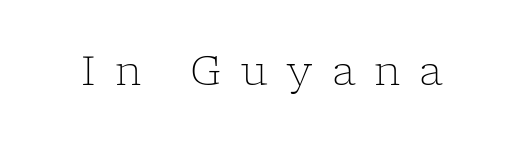
The image shows 40 px light serif type, upright; set unusually wide letter spacing (+0.47 em), not underlined; low stroke contrast and a medium x-height.
